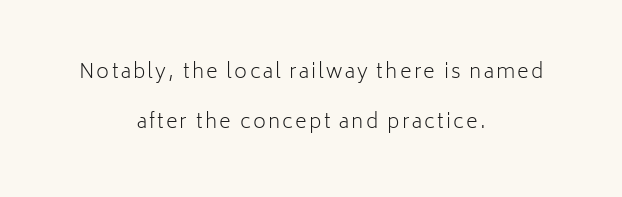
{"italic": "no", "bold": "no", "underline": "no", "align": "center", "line_spacing": "loose", "line_spacing_ratio": 2.48, "glyph_px": 20}
